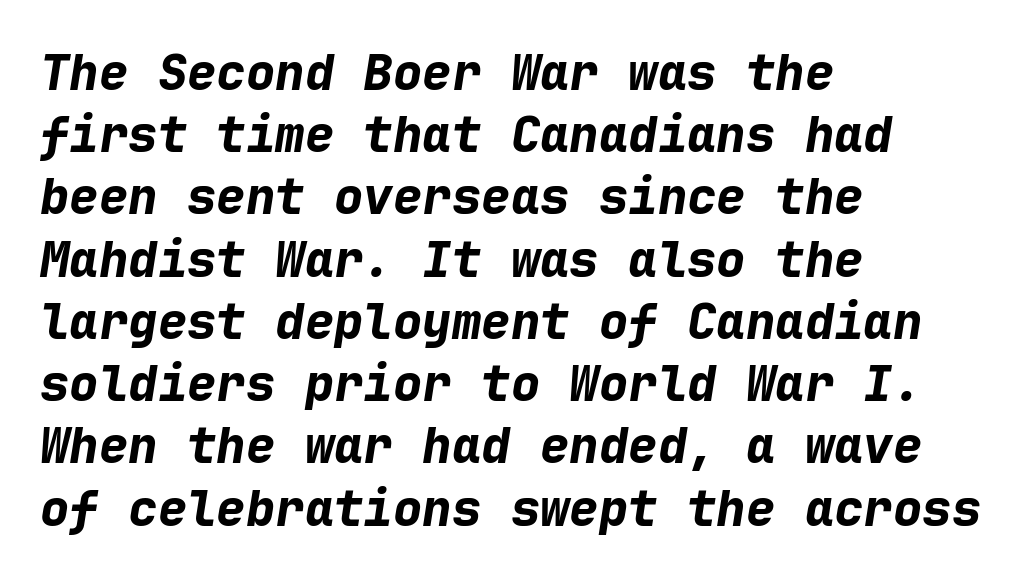
Italic: yes, the glyphs are oblique. Is the block centered? No — it sits flush against the left margin. Type without underlining. The glyphs have the mass of a bold cut. Nobody touched the tracking dial on this one.
